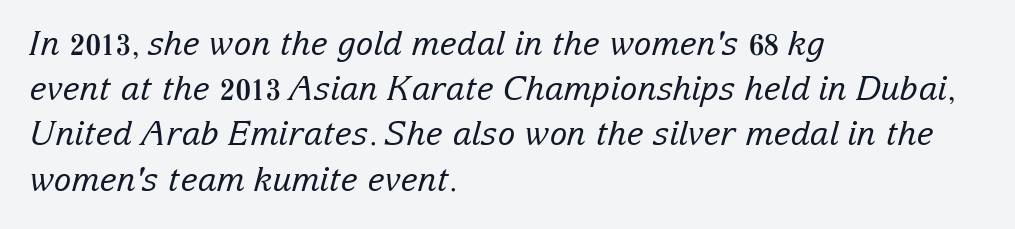
Q: Is the text bold? A: No.
Q: Is the text italic (slanted)? A: Yes, it leans right by about 15 degrees.
Q: Is the typeface a serif or a sans-serif typeface? A: Serif.
Q: Is the text underlined? A: No.
Q: How is the paragraph aligned? A: Left-aligned.
Q: Is the spacing between letters normal or unusually wide? A: Normal.
Q: Is the spacing between lines tight, normal or loose? A: Normal.
Q: Width (condensed, normal, or wide)? A: Normal.
Q: Stroke contrast? A: Low.
Q: x-height? A: Medium.
Q: Monospaced? A: No.
